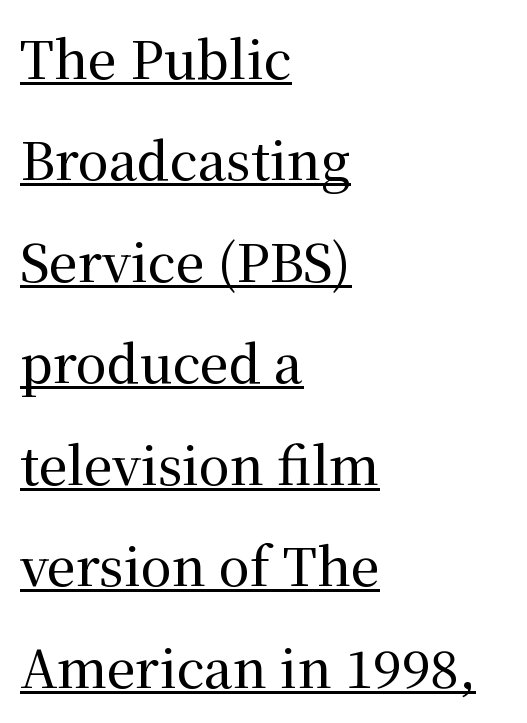
The image shows 51 px serif type, upright; set left-aligned, loose line spacing (1.99x), normal letter spacing, underlined; medium stroke contrast and a medium x-height.
